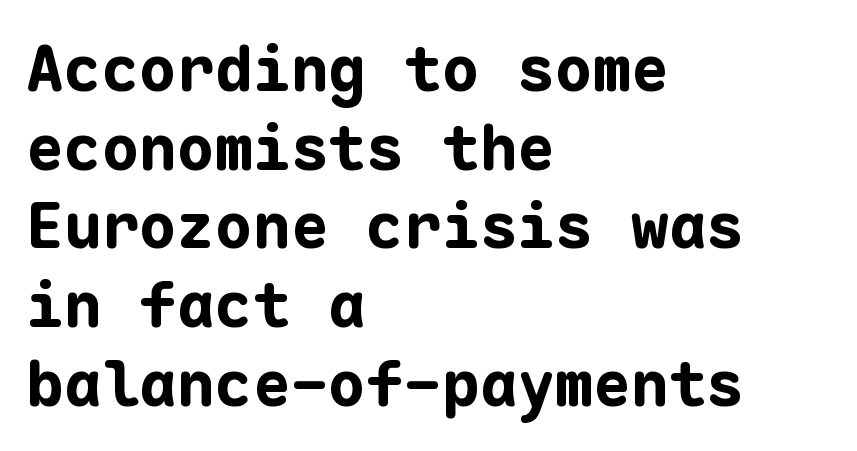
The image shows 63 px bold sans-serif type, upright, monospaced; set left-aligned, normal line spacing (1.25x), normal letter spacing, not underlined; low stroke contrast and a medium x-height.
